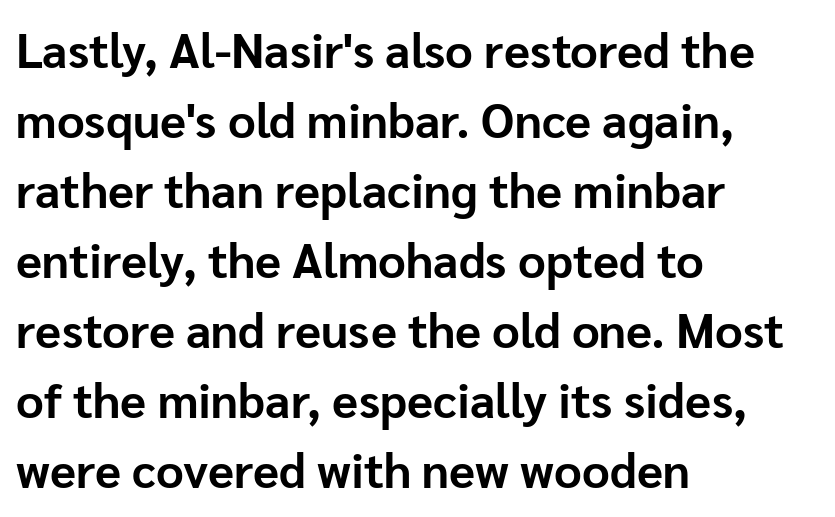
{"serif": "no", "italic": "no", "bold": "yes", "weight": "bold", "width": "normal", "stroke_contrast": "low", "x_height": "medium", "monospaced": "no", "underline": "no", "align": "left", "line_spacing": "normal", "line_spacing_ratio": 1.46, "letter_spacing": "normal", "letter_spacing_em": 0.0, "glyph_px": 48}
